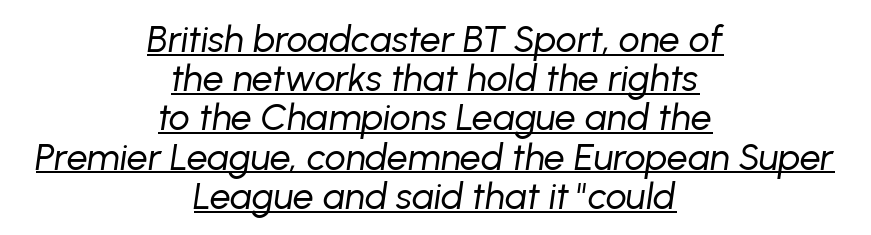
The rag falls on both sides of this text block equally. The passage shown stacks its lines with hardly any gap. The lettering is marked with a stroke running underneath it. Here the designer chose a conventional face with non-uniform glyph widths. Inter-character spacing is left at the font's built-in metrics. This is oblique type, the kind used for emphasis or titles.
